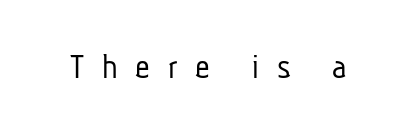
{"serif": "no", "bold": "no", "weight": "light", "width": "condensed", "stroke_contrast": "low", "x_height": "medium", "monospaced": "no", "underline": "no", "letter_spacing": "wide", "letter_spacing_em": 0.49, "glyph_px": 36}
